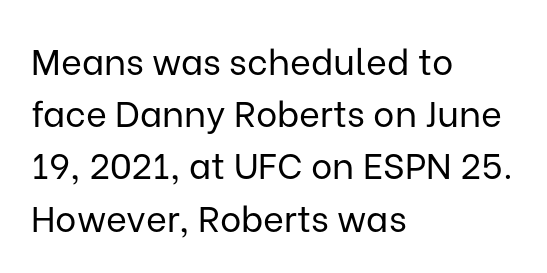
The image shows 36 px regular-weight sans-serif type, upright; set left-aligned, normal line spacing (1.45x), normal letter spacing, not underlined; low stroke contrast and a medium x-height.
